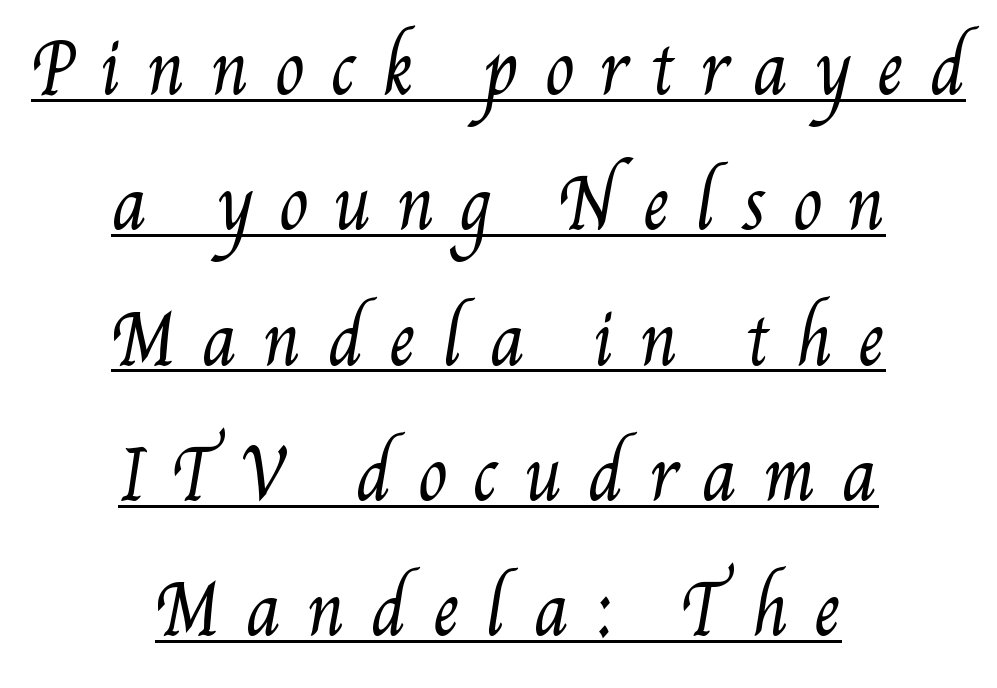
{"bold": "no", "weight": "regular", "width": "condensed", "stroke_contrast": "medium", "x_height": "small", "monospaced": "no", "underline": "yes", "align": "center", "line_spacing": "loose", "line_spacing_ratio": 1.99, "letter_spacing": "wide", "letter_spacing_em": 0.37, "glyph_px": 68}
